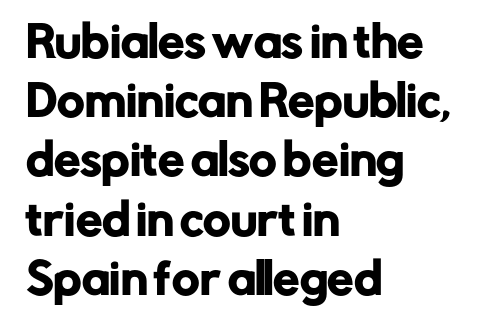
Q: Is the text italic (slanted)? A: No, it is upright.
Q: Is the typeface a serif or a sans-serif typeface? A: Sans-serif.
Q: Is the text underlined? A: No.
Q: How is the paragraph aligned? A: Left-aligned.
Q: Is the spacing between letters normal or unusually wide? A: Normal.
Q: Is the spacing between lines tight, normal or loose? A: Normal.
Q: Width (condensed, normal, or wide)? A: Normal.
Q: Stroke contrast? A: Low.
Q: x-height? A: Medium.
Q: Monospaced? A: No.
